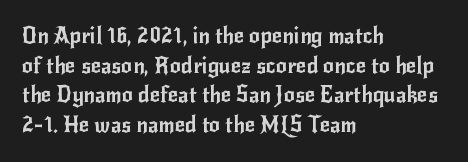
Q: Is the text italic (slanted)? A: No, it is upright.
Q: Is the text underlined? A: No.
Q: How is the paragraph aligned? A: Left-aligned.
Q: Is the spacing between letters normal or unusually wide? A: Normal.
Q: Is the spacing between lines tight, normal or loose? A: Normal.
